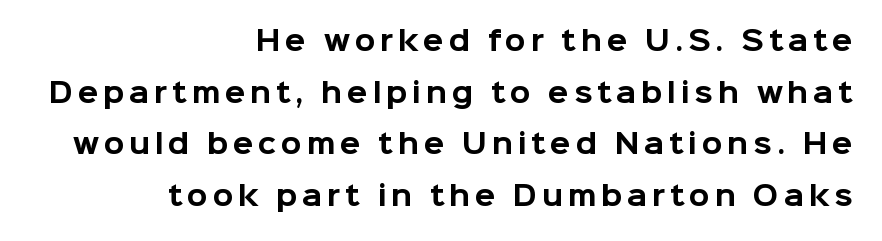
The image shows 27 px bold type, upright; set right-aligned, loose line spacing (1.91x), not underlined.
